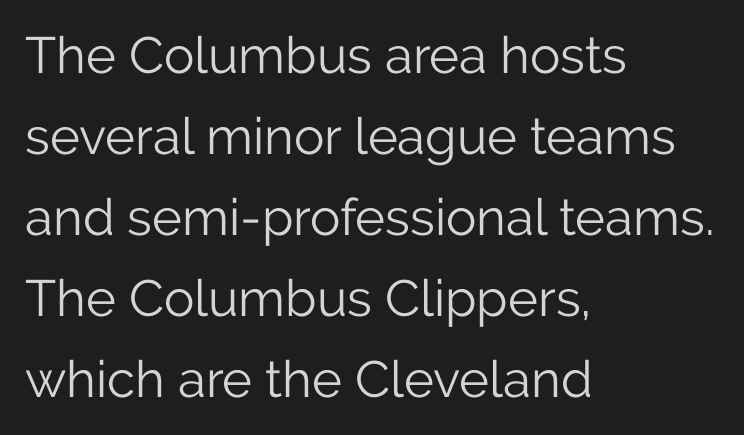
This sample is left-justified, so line endings fall wherever the words run out. Vertical stems look standard width or narrower in stroke. These lines are rendered in a variable-pitch font. Students, note that the glyphs here touch the page at normal intervals.
